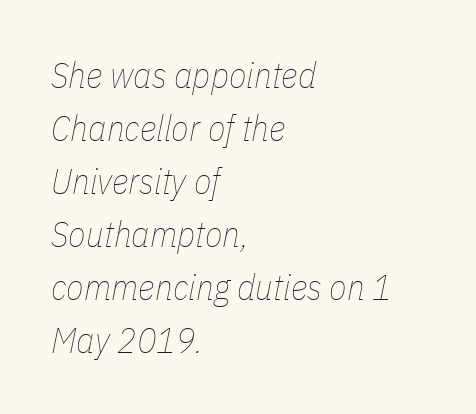
Q: Is the text bold? A: No.
Q: Is the text italic (slanted)? A: Yes, it leans right by about 11 degrees.
Q: Is the text underlined? A: No.
Q: How is the paragraph aligned? A: Left-aligned.
Q: Is the spacing between letters normal or unusually wide? A: Normal.
Q: Is the spacing between lines tight, normal or loose? A: Normal.
Q: Width (condensed, normal, or wide)? A: Condensed.
Q: Stroke contrast? A: Low.
Q: x-height? A: Medium.
Q: Monospaced? A: No.
